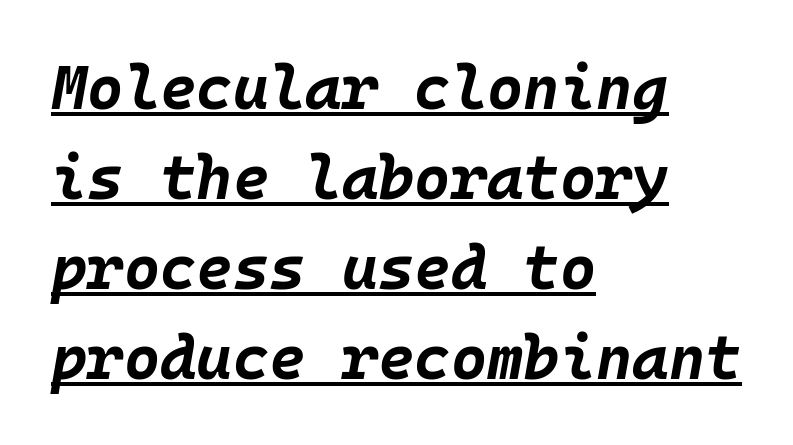
{"italic": "yes", "lean": "right", "slant_degrees": 10, "bold": "yes", "weight": "bold", "width": "normal", "stroke_contrast": "low", "x_height": "large", "monospaced": "yes", "underline": "yes", "align": "left", "line_spacing": "normal", "line_spacing_ratio": 1.45, "letter_spacing": "normal", "letter_spacing_em": 0.0, "glyph_px": 62}
